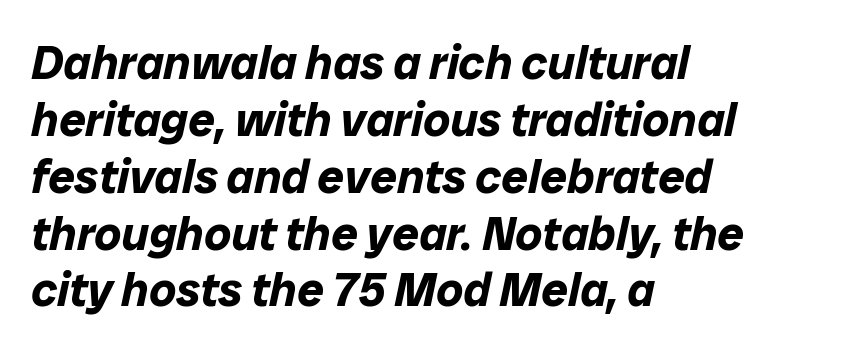
Q: Is the text bold? A: Yes.
Q: Is the text italic (slanted)? A: Yes, it leans right by about 12 degrees.
Q: Is the text underlined? A: No.
Q: How is the paragraph aligned? A: Left-aligned.
Q: Is the spacing between letters normal or unusually wide? A: Normal.
Q: Width (condensed, normal, or wide)? A: Normal.
Q: Stroke contrast? A: Low.
Q: x-height? A: Medium.
Q: Monospaced? A: No.
